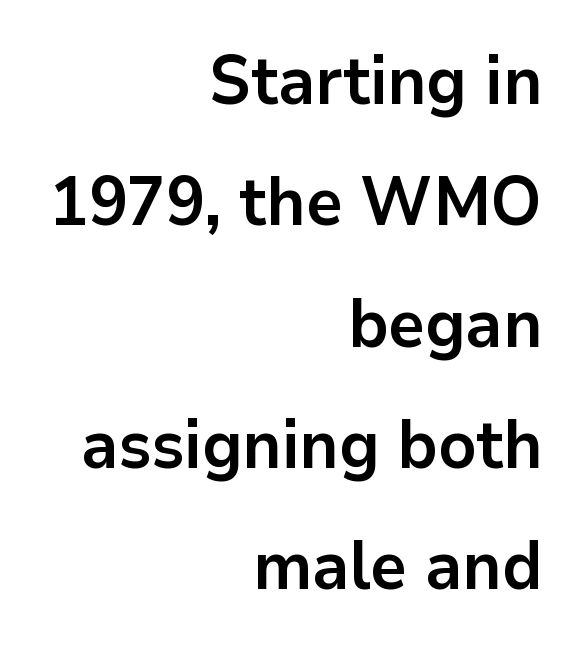
The image shows 67 px bold sans-serif type, upright; set right-aligned, line spacing 1.81x, normal letter spacing, not underlined; low stroke contrast and a medium x-height.
